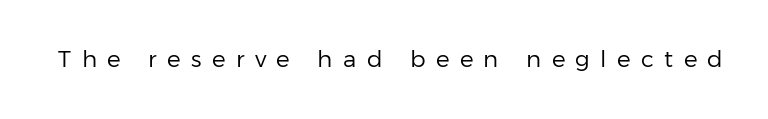
Q: Is the text bold? A: No.
Q: Is the text italic (slanted)? A: No, it is upright.
Q: Is the text underlined? A: No.
Q: Is the spacing between letters normal or unusually wide? A: Unusually wide.
